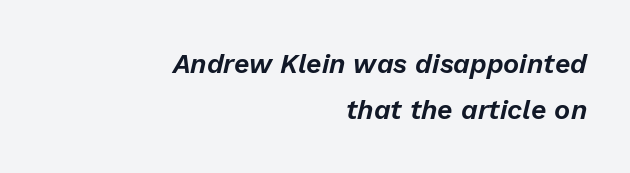
Q: Is the text italic (slanted)? A: Yes, it leans right by about 13 degrees.
Q: Is the text underlined? A: No.
Q: How is the paragraph aligned? A: Right-aligned.
Q: Is the spacing between letters normal or unusually wide? A: Normal.
